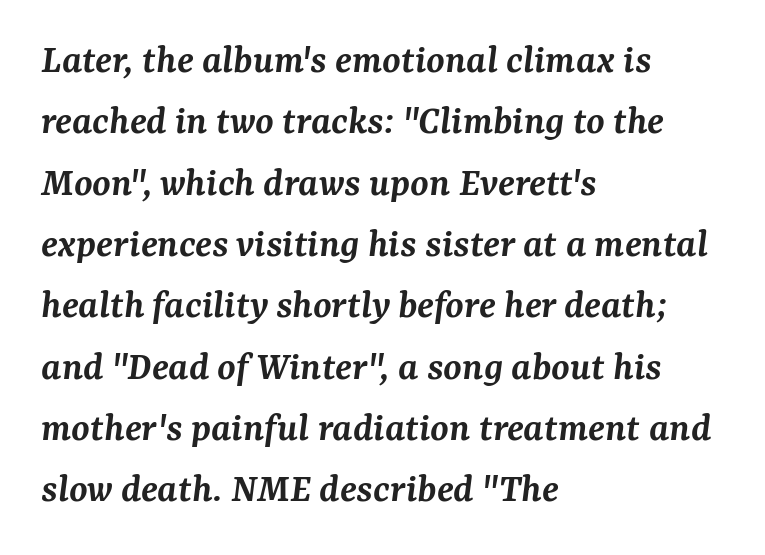
The letterforms sit shoulder to shoulder at normal distance. This sample has the flowing, uneven cadence of proportional lettering. Is the type slanted? Yes — the strokes lean at a clear angle. Yep, those are serifs on the letters.
